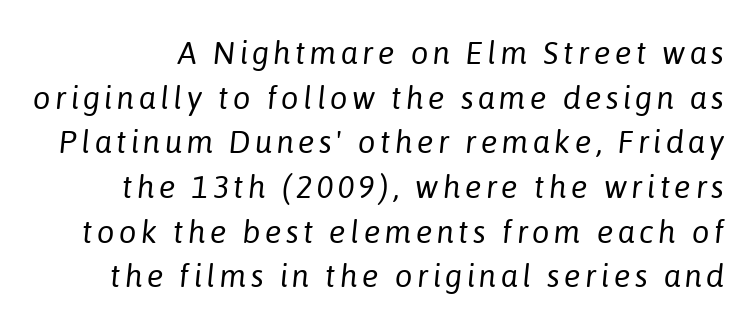
The image shows 31 px regular-weight type, italic (leaning right); set normal line spacing (1.44x), not underlined; low stroke contrast and a medium x-height.
